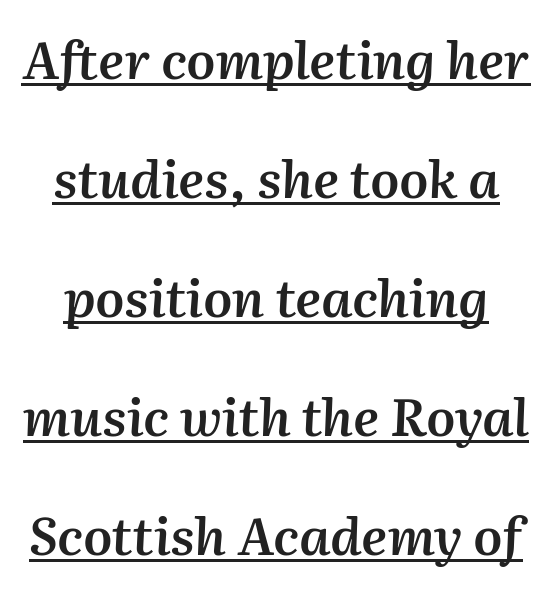
Characters are canted at an angle relative to the baseline's perpendicular. Each line of the rendering has a horizontal stroke beneath the glyphs. Firm but not heavy-handed strokes: this text is semibold. Interline gaps are noticeably wide in this sample.
